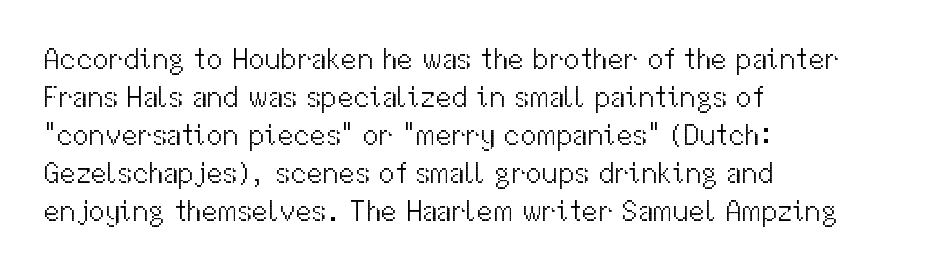
This is sans-serif lettering, the kind often seen on screens and signage. Quick note: interline space is typical. The typeface has the unassuming heft of standard copy or less. Proportional: the letters do not fall into vertical columns. This sample is left-justified, so line endings fall wherever the words run out.
